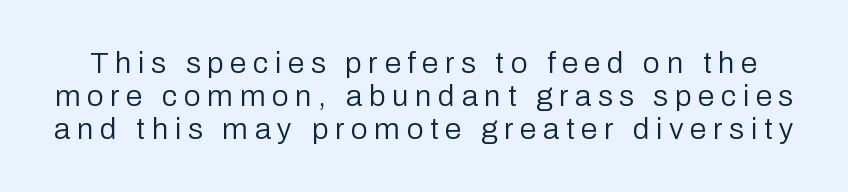
The font's upright variant was chosen for this text. The specimen omits any rule beneath the text block's lines. Is this a heavy cut? Hardly; it is regular or lighter. The characters display no serif detailing; their extremities are plain. Display-style spreading of the glyphs; the letterfit is very open. The letters advance in unequal steps, a hallmark of proportional type.
